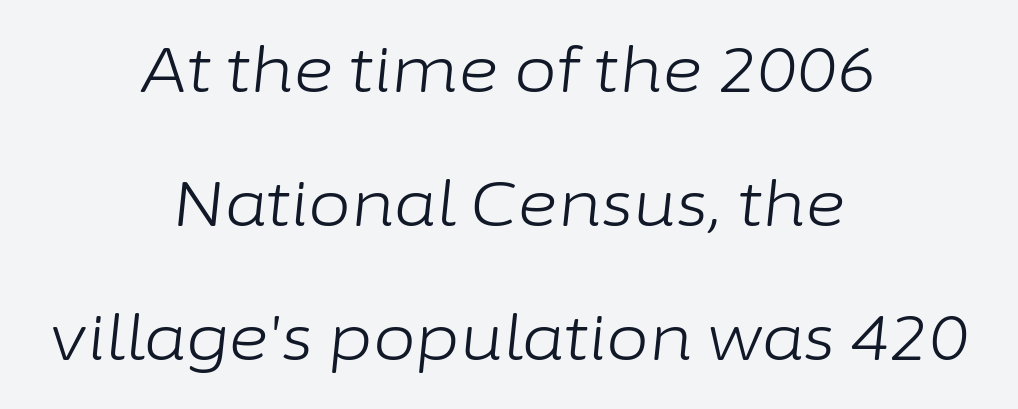
The image shows 62 px light type, italic (leaning right); set centered, loose line spacing (2.16x), normal letter spacing, not underlined; low stroke contrast and a medium x-height.
